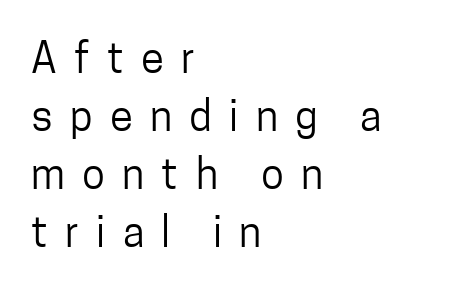
You could not count columns in this text — the font is proportionally spaced. Reading down the block, your eye returns to a fixed left position each line. Line spacing here is normal. The passage shown is not underscored anywhere.
